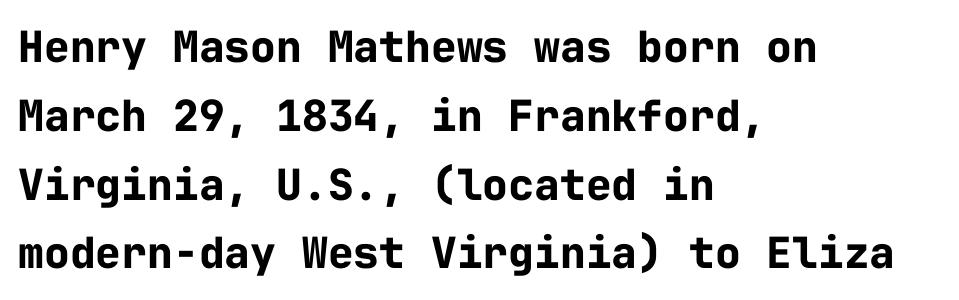
Q: Is the text bold? A: Yes.
Q: Is the text italic (slanted)? A: No, it is upright.
Q: Is the typeface a serif or a sans-serif typeface? A: Sans-serif.
Q: Is the text underlined? A: No.
Q: How is the paragraph aligned? A: Left-aligned.
Q: Is the spacing between letters normal or unusually wide? A: Normal.
Q: Is the spacing between lines tight, normal or loose? A: Normal.
Q: Width (condensed, normal, or wide)? A: Normal.
Q: Stroke contrast? A: Low.
Q: x-height? A: Medium.
Q: Monospaced? A: Yes.
